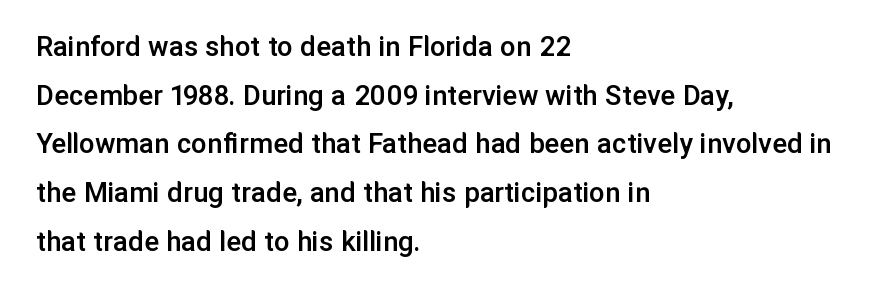
The image shows 31 px semibold sans-serif type, upright; set left-aligned, normal line spacing (1.57x), normal letter spacing, not underlined; low stroke contrast and a medium x-height.
